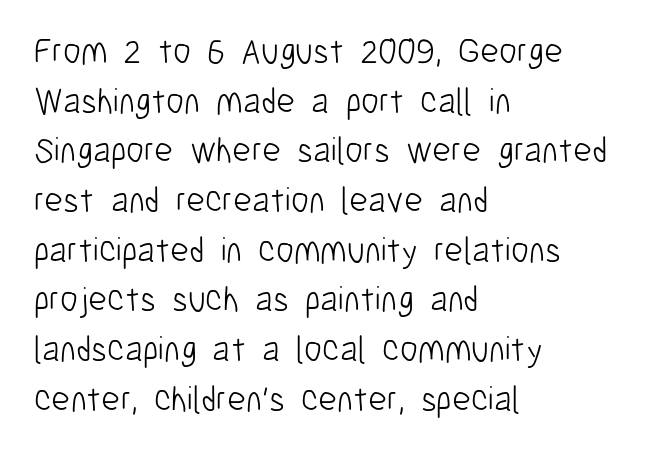
Q: Is the text bold? A: No.
Q: Is the text italic (slanted)? A: No, it is upright.
Q: Is the typeface a serif or a sans-serif typeface? A: Sans-serif.
Q: Is the text underlined? A: No.
Q: How is the paragraph aligned? A: Left-aligned.
Q: Is the spacing between letters normal or unusually wide? A: Normal.
Q: Is the spacing between lines tight, normal or loose? A: Normal.
Q: Width (condensed, normal, or wide)? A: Condensed.
Q: Stroke contrast? A: Low.
Q: x-height? A: Medium.
Q: Monospaced? A: No.
